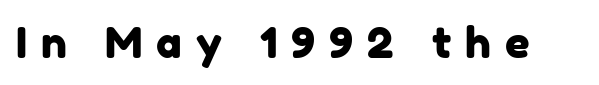
The image shows 43 px sans-serif type; set unusually wide letter spacing (+0.32 em), not underlined; low stroke contrast and a medium x-height.
